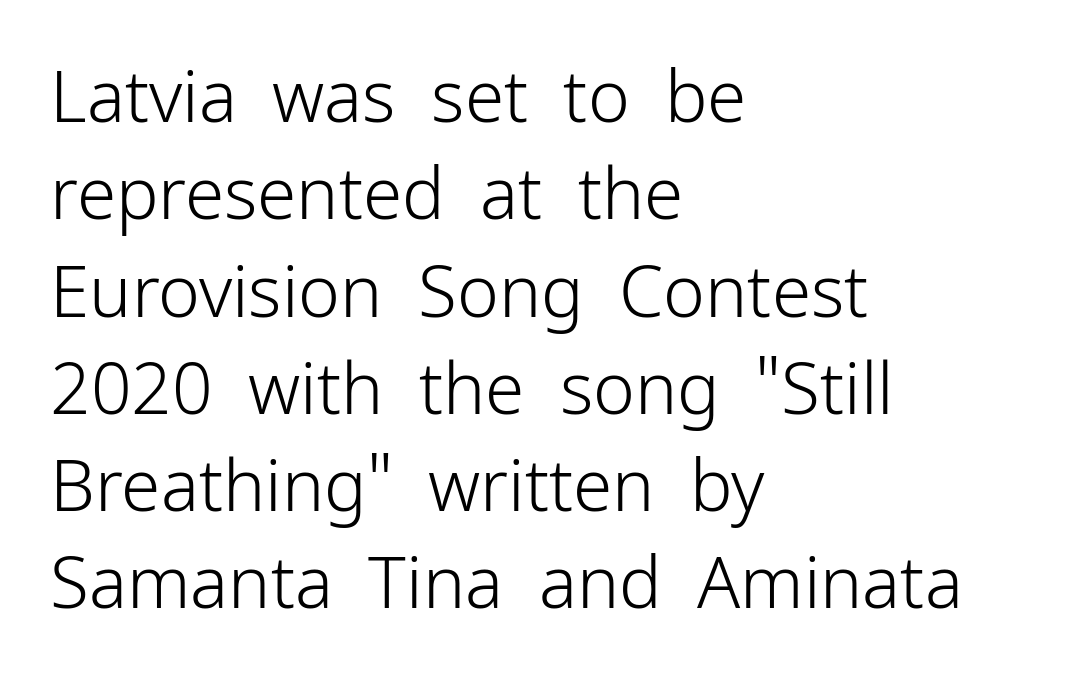
{"serif": "no", "italic": "no", "bold": "no", "weight": "light", "width": "normal", "stroke_contrast": "low", "x_height": "medium", "monospaced": "no", "underline": "no", "align": "left", "line_spacing": "normal", "line_spacing_ratio": 1.37, "letter_spacing": "normal", "letter_spacing_em": 0.0, "glyph_px": 71}
